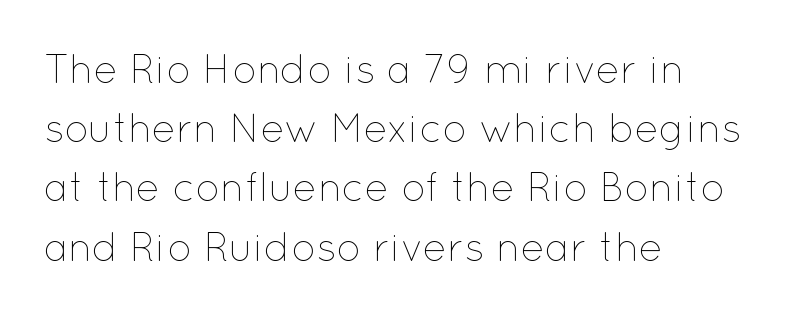
The image shows 40 px thin type, upright; set left-aligned, normal line spacing (1.48x), normal letter spacing, not underlined; low stroke contrast and a medium x-height.
